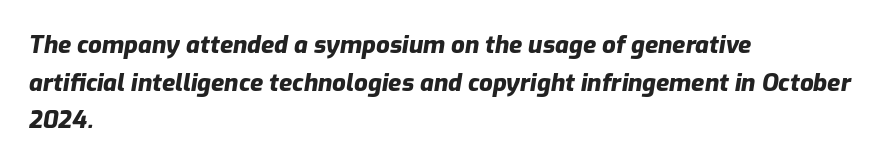
{"italic": "yes", "lean": "right", "slant_degrees": 9, "bold": "yes", "underline": "no", "align": "left", "line_spacing": "normal", "line_spacing_ratio": 1.57, "letter_spacing": "normal", "letter_spacing_em": 0.0, "glyph_px": 24}
